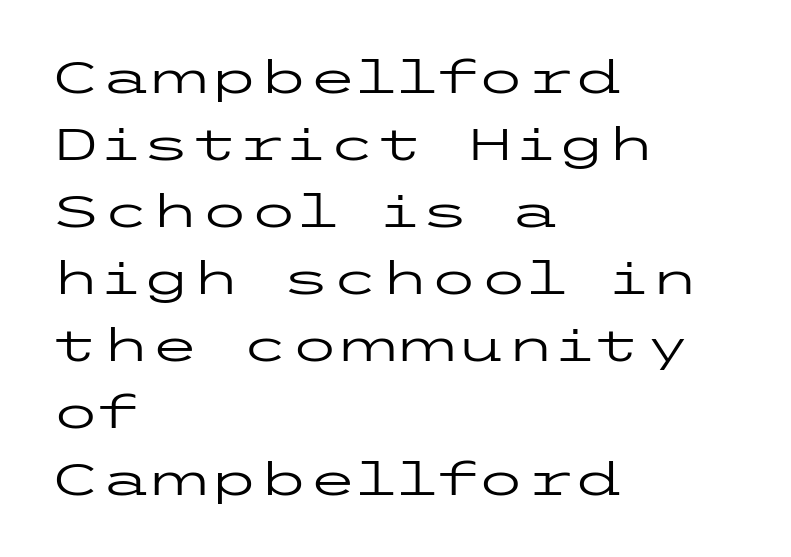
The image shows 45 px regular-weight, wide sans-serif type, upright; set left-aligned, normal line spacing (1.49x), normal letter spacing, not underlined; low stroke contrast and a medium x-height.
